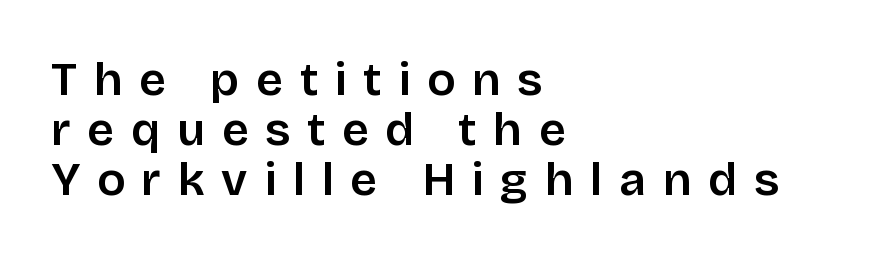
Q: Is the text bold? A: Semi-bold.
Q: Is the text italic (slanted)? A: No, it is upright.
Q: Is the typeface a serif or a sans-serif typeface? A: Sans-serif.
Q: Is the text underlined? A: No.
Q: How is the paragraph aligned? A: Left-aligned.
Q: Is the spacing between letters normal or unusually wide? A: Unusually wide.
Q: Is the spacing between lines tight, normal or loose? A: Tight.
Q: Width (condensed, normal, or wide)? A: Normal.
Q: Stroke contrast? A: Low.
Q: x-height? A: Large.
Q: Monospaced? A: No.
